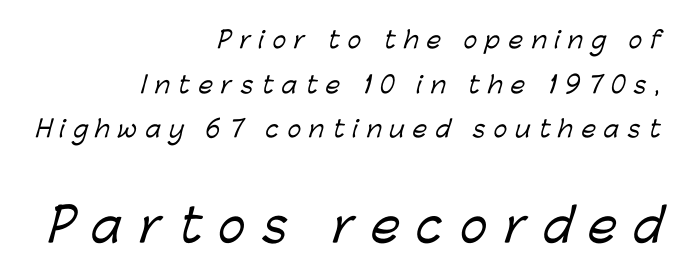
The letterforms stand isolated, each surrounded by extra space. Compared with typical paragraphs, the rows here are farther apart. Caption: upper text group reduced, lower text group enlarged. Is this a sans? Yes — the strokes have no serifs. Just letters on the line, the space beneath them empty.
